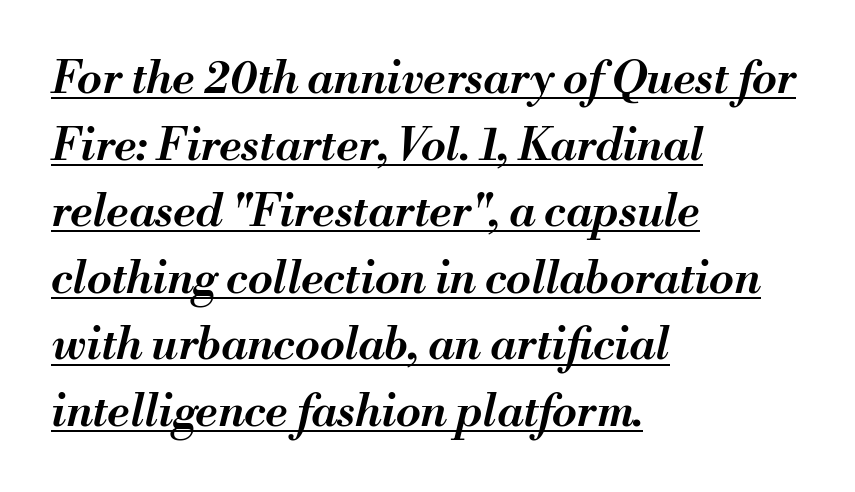
Q: Is the text bold? A: Semi-bold.
Q: Is the text italic (slanted)? A: Yes, it leans right by about 13 degrees.
Q: Is the text underlined? A: Yes.
Q: How is the paragraph aligned? A: Left-aligned.
Q: Is the spacing between letters normal or unusually wide? A: Normal.
Q: Is the spacing between lines tight, normal or loose? A: Normal.
Q: Width (condensed, normal, or wide)? A: Normal.
Q: Stroke contrast? A: Medium.
Q: x-height? A: Small.
Q: Monospaced? A: No.
